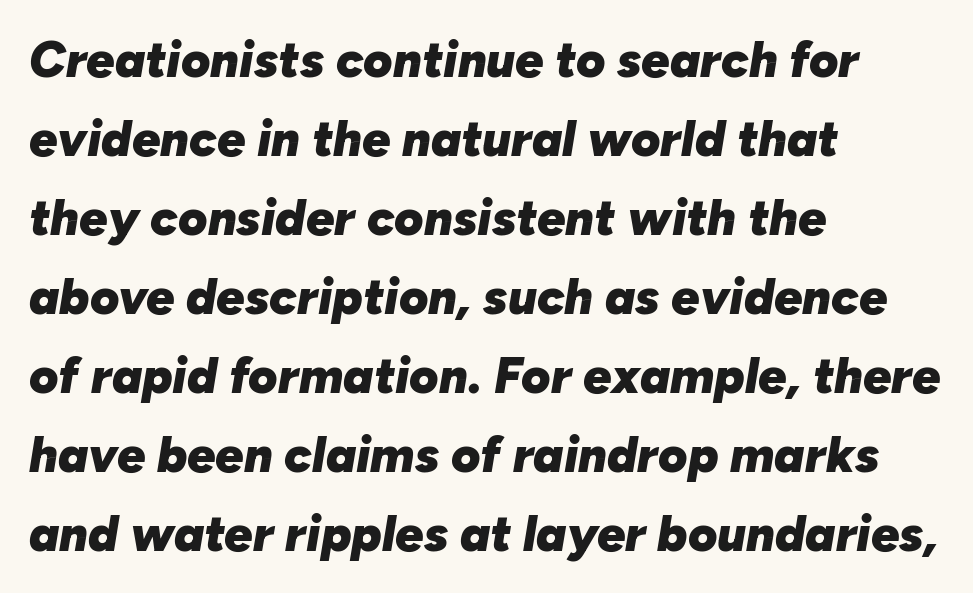
The space directly below the letters is spotless. The typography opts for an oblique posture over an upright one. One-word summary of the alignment: left. Heft: maximum for text — a bold. Regular leading. Characters follow at the spacing the type designer built in.
